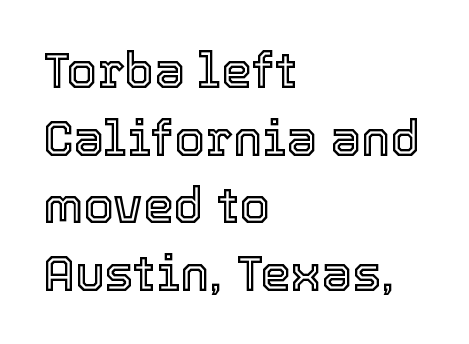
The image shows 49 px text type, upright; set left-aligned, normal line spacing (1.38x), normal letter spacing, not underlined; a medium x-height.
